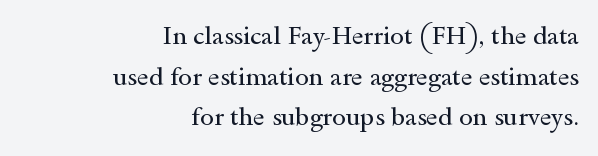
{"italic": "no", "bold": "no", "underline": "no", "align": "right", "line_spacing": "normal", "line_spacing_ratio": 1.63, "letter_spacing": "normal", "letter_spacing_em": 0.0, "glyph_px": 25}
